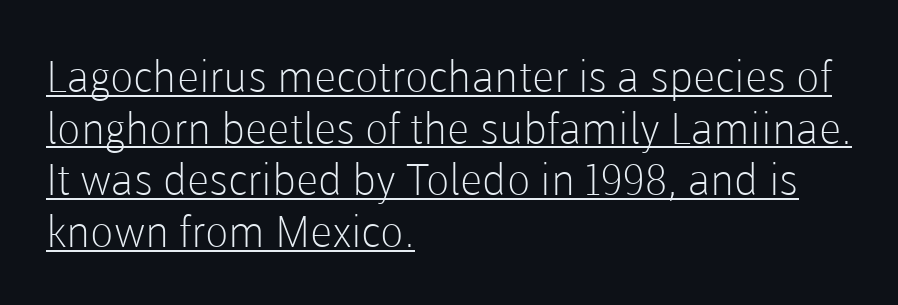
{"serif": "no", "italic": "no", "bold": "no", "weight": "light", "width": "normal", "stroke_contrast": "low", "x_height": "medium", "monospaced": "no", "underline": "yes", "align": "left", "line_spacing_ratio": 1.2, "letter_spacing": "normal", "letter_spacing_em": 0.0, "glyph_px": 43}
